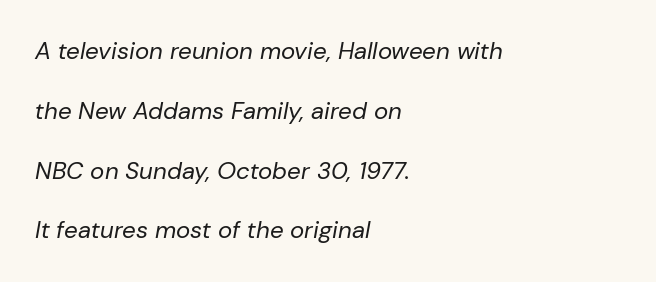
The image shows 24 px text type, italic (leaning right); set left-aligned, loose line spacing (2.49x), normal letter spacing, not underlined.
